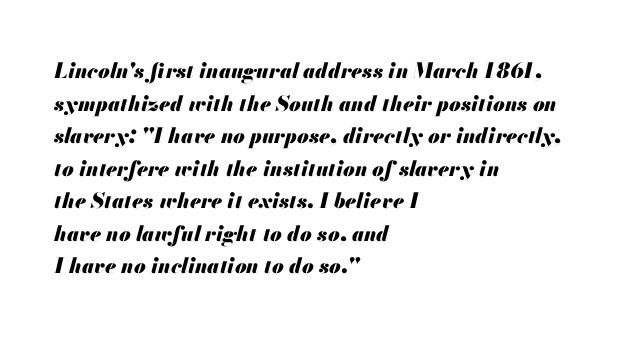
The image shows 21 px bold type, italic (leaning right); set left-aligned, normal line spacing (1.55x), normal letter spacing, not underlined.
